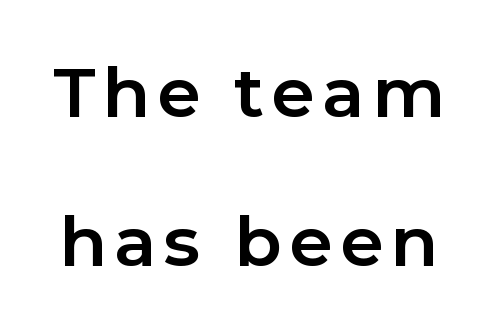
{"serif": "no", "italic": "no", "bold": "yes", "weight": "bold", "width": "normal", "stroke_contrast": "low", "x_height": "medium", "monospaced": "no", "underline": "no", "line_spacing": "loose", "line_spacing_ratio": 2.16, "glyph_px": 69}
